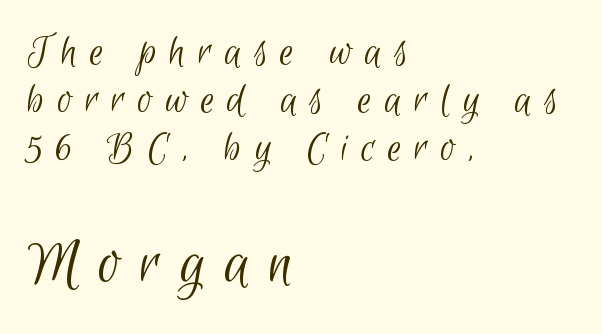
{"serif": "no", "bold": "no", "weight": "light", "width": "condensed", "stroke_contrast": "low", "x_height": "small", "monospaced": "no", "underline": "no", "align": "left", "line_spacing": "tight", "line_spacing_ratio": 1.07, "letter_spacing": "wide", "letter_spacing_em": 0.28, "larger_block": "second", "size_ratio": 1.51, "glyph_px": 68}
